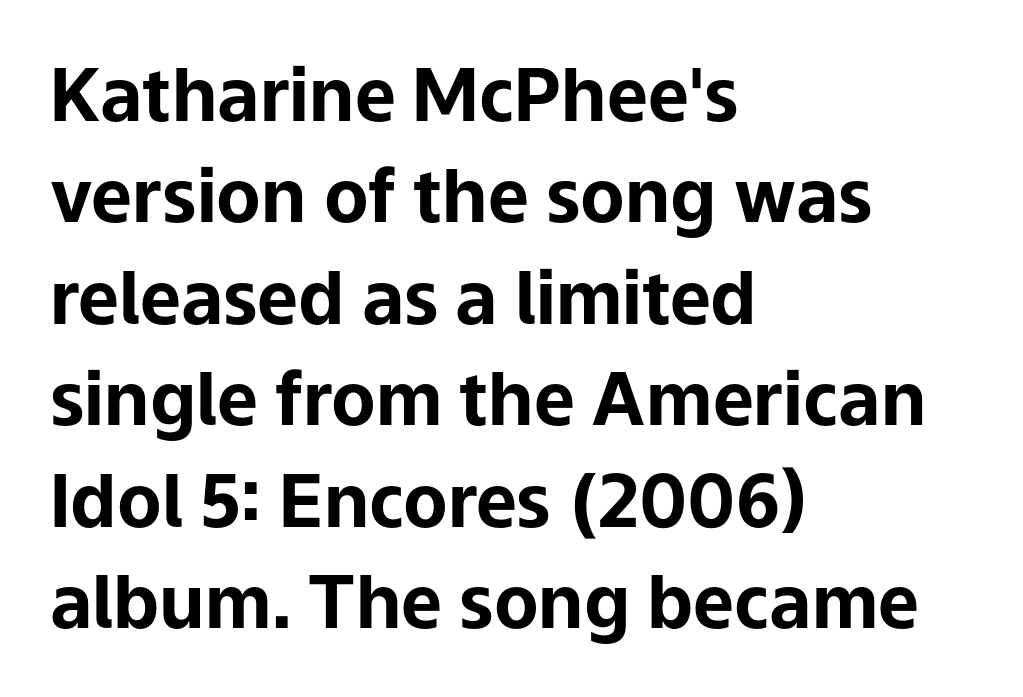
{"serif": "no", "italic": "no", "bold": "yes", "weight": "bold", "width": "normal", "stroke_contrast": "low", "x_height": "medium", "monospaced": "no", "underline": "no", "align": "left", "line_spacing": "normal", "line_spacing_ratio": 1.39, "letter_spacing": "normal", "letter_spacing_em": 0.0, "glyph_px": 73}
